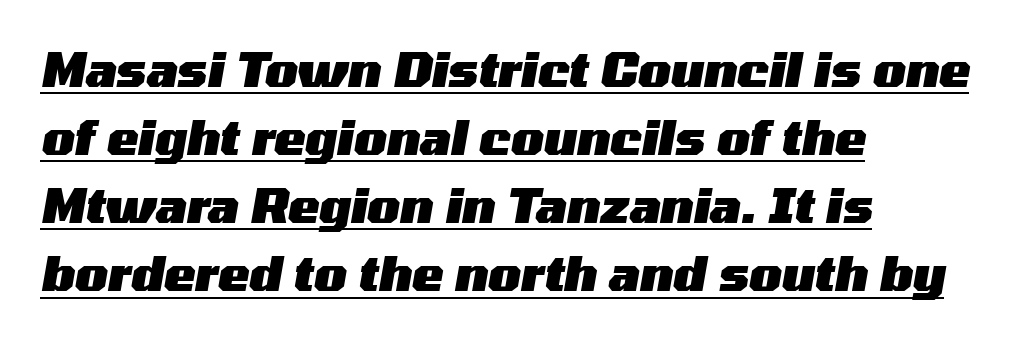
Compared with undecorated copy, this sample adds a rule below the words. Is the type bold? Yes — the strokes are clearly thick and heavy. The letters sit at their default tracking, neither squeezed nor spread. This rendering uses left alignment, leaving the right contour irregular. The whole block is typeset with a tilt. These lines are rendered in a variable-pitch font.
